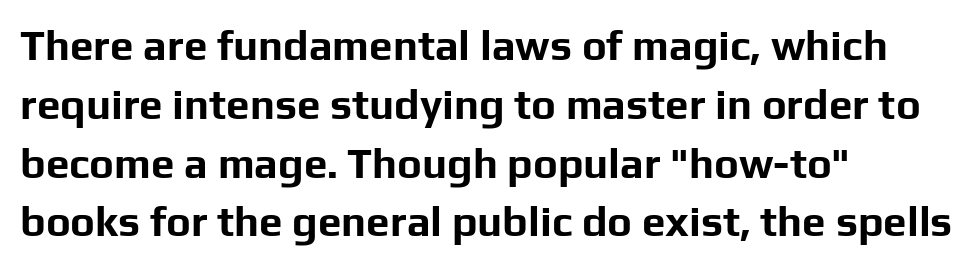
Q: Is the text bold? A: Yes.
Q: Is the text italic (slanted)? A: No, it is upright.
Q: Is the typeface a serif or a sans-serif typeface? A: Sans-serif.
Q: Is the text underlined? A: No.
Q: How is the paragraph aligned? A: Left-aligned.
Q: Is the spacing between letters normal or unusually wide? A: Normal.
Q: Is the spacing between lines tight, normal or loose? A: Normal.
Q: Width (condensed, normal, or wide)? A: Normal.
Q: Stroke contrast? A: Low.
Q: x-height? A: Medium.
Q: Monospaced? A: No.
